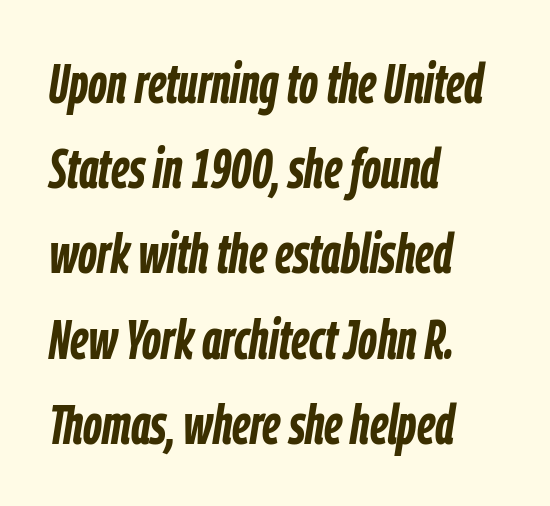
The image shows 55 px semibold, condensed type, italic (leaning right); set left-aligned, normal line spacing (1.55x), normal letter spacing, not underlined; low stroke contrast and a medium x-height.
